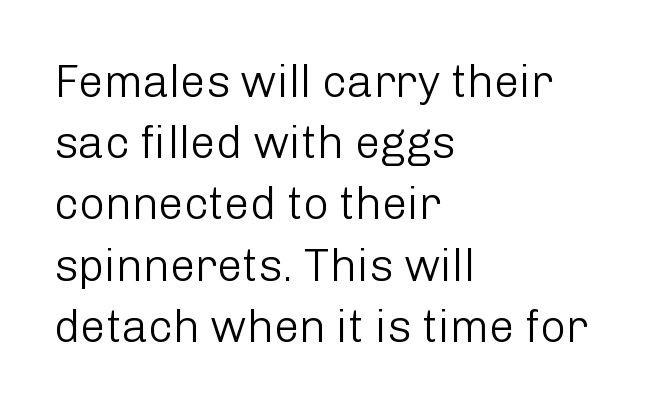
{"serif": "no", "italic": "no", "bold": "no", "weight": "light", "width": "normal", "stroke_contrast": "low", "x_height": "medium", "monospaced": "no", "underline": "no", "align": "left", "line_spacing": "normal", "line_spacing_ratio": 1.36, "letter_spacing": "normal", "letter_spacing_em": 0.0, "glyph_px": 45}
